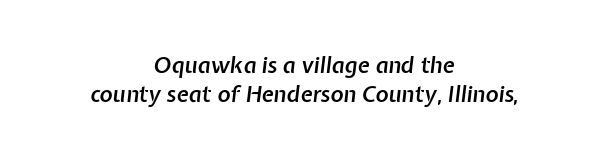
The rag falls on both sides of this text block equally. These lines keep a tight, regular rhythm from letter to letter. A semibold gives these letters moderate extra thickness, short of bold. Bare-footed words on every line.
